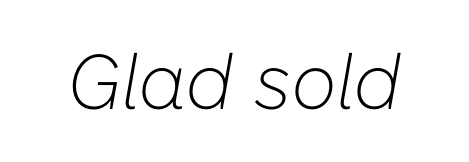
{"italic": "yes", "lean": "right", "slant_degrees": 10, "bold": "no", "weight": "light", "width": "normal", "stroke_contrast": "low", "x_height": "medium", "monospaced": "no", "underline": "no", "letter_spacing": "normal", "letter_spacing_em": 0.0, "glyph_px": 78}
